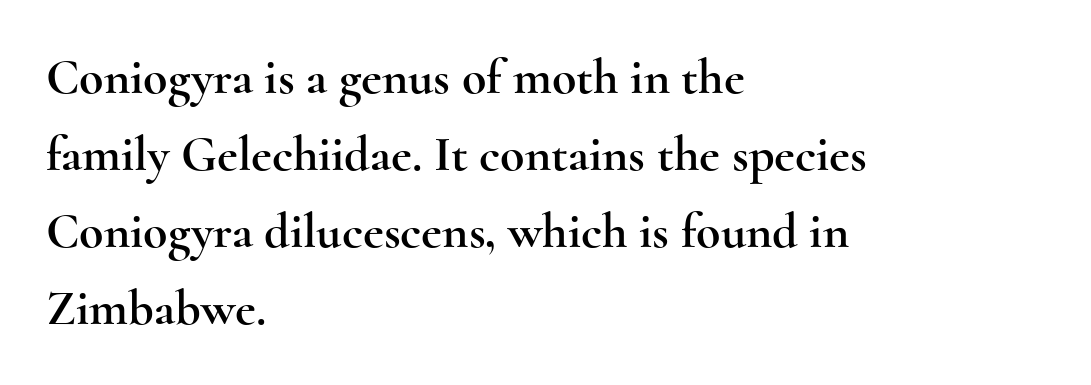
Q: Is the text italic (slanted)? A: No, it is upright.
Q: Is the typeface a serif or a sans-serif typeface? A: Serif.
Q: Is the text underlined? A: No.
Q: How is the paragraph aligned? A: Left-aligned.
Q: Is the spacing between letters normal or unusually wide? A: Normal.
Q: Is the spacing between lines tight, normal or loose? A: Normal.
Q: Width (condensed, normal, or wide)? A: Wide.
Q: x-height? A: Small.
Q: Monospaced? A: No.
